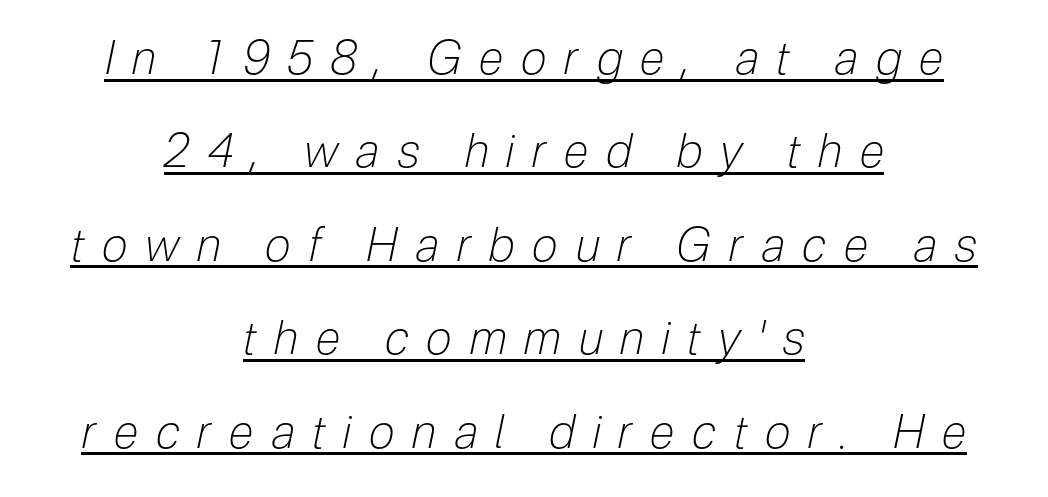
Q: Is the text bold? A: No.
Q: Is the text italic (slanted)? A: Yes, it leans right by about 12 degrees.
Q: Is the text underlined? A: Yes.
Q: How is the paragraph aligned? A: Centered.
Q: Is the spacing between letters normal or unusually wide? A: Unusually wide.
Q: Is the spacing between lines tight, normal or loose? A: Loose.
Q: Width (condensed, normal, or wide)? A: Condensed.
Q: Stroke contrast? A: Low.
Q: x-height? A: Medium.
Q: Monospaced? A: No.
